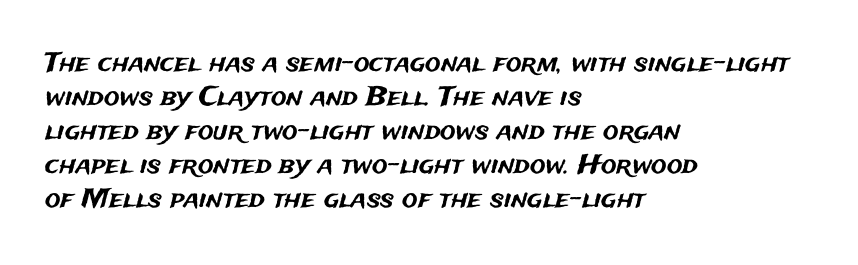
{"underline": "no", "align": "left", "line_spacing": "normal", "line_spacing_ratio": 1.31, "letter_spacing": "normal", "letter_spacing_em": 0.0, "glyph_px": 26}
